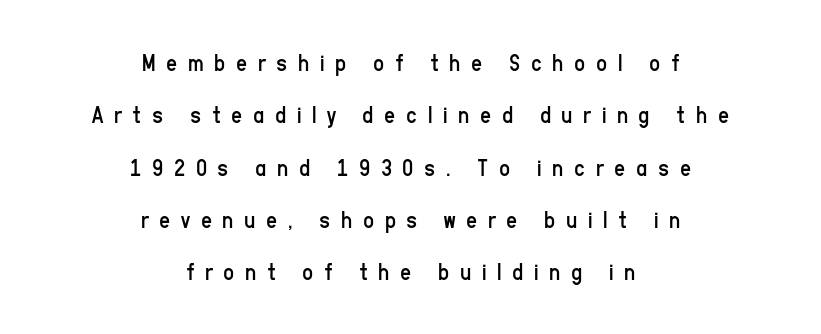
{"italic": "no", "bold": "no", "underline": "no", "align": "center", "line_spacing": "loose", "line_spacing_ratio": 2.18, "letter_spacing": "wide", "letter_spacing_em": 0.44, "glyph_px": 24}
